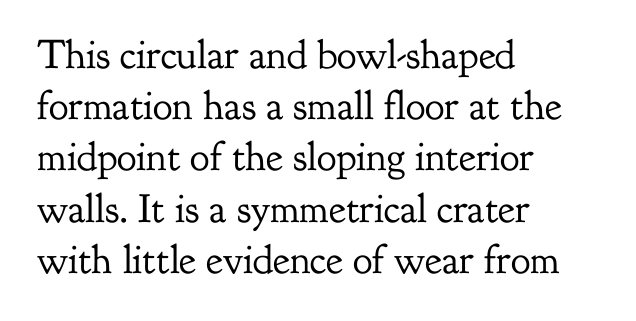
Q: Is the text bold? A: No.
Q: Is the text italic (slanted)? A: No, it is upright.
Q: Is the typeface a serif or a sans-serif typeface? A: Serif.
Q: Is the text underlined? A: No.
Q: How is the paragraph aligned? A: Left-aligned.
Q: Is the spacing between letters normal or unusually wide? A: Normal.
Q: Is the spacing between lines tight, normal or loose? A: Normal.
Q: Width (condensed, normal, or wide)? A: Normal.
Q: Stroke contrast? A: Low.
Q: x-height? A: Small.
Q: Monospaced? A: No.
